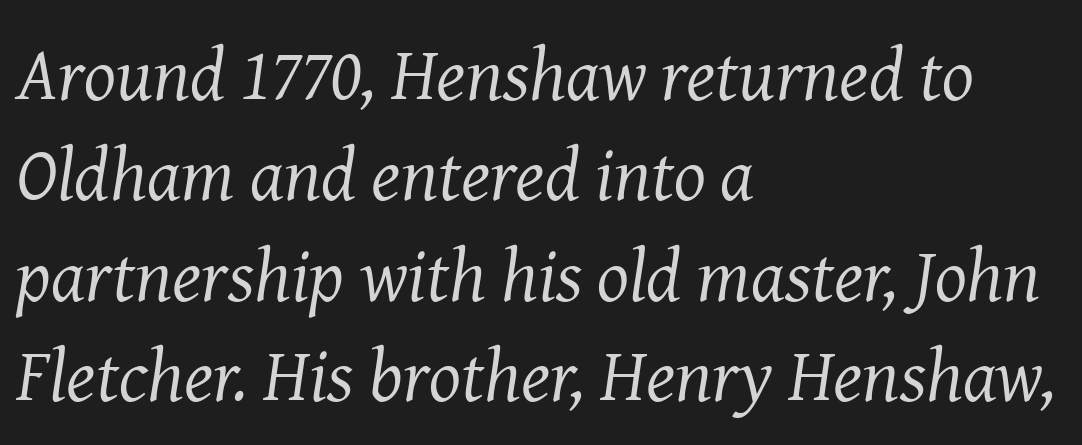
Q: Is the text bold? A: No.
Q: Is the text italic (slanted)? A: Yes, it leans right by about 8 degrees.
Q: Is the typeface a serif or a sans-serif typeface? A: Serif.
Q: Is the text underlined? A: No.
Q: How is the paragraph aligned? A: Left-aligned.
Q: Is the spacing between letters normal or unusually wide? A: Normal.
Q: Is the spacing between lines tight, normal or loose? A: Normal.
Q: Width (condensed, normal, or wide)? A: Normal.
Q: Stroke contrast? A: Medium.
Q: x-height? A: Medium.
Q: Monospaced? A: No.
